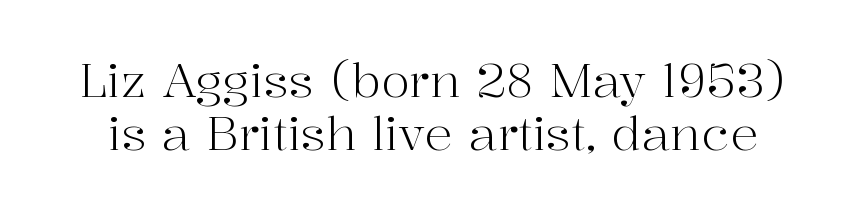
The image shows 47 px light serif type, upright; set tight line spacing (1.13x), normal letter spacing, not underlined; high stroke contrast and a medium x-height.
